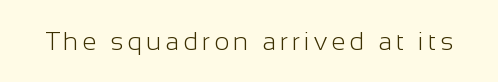
The image shows 26 px text type, upright; set not underlined.
